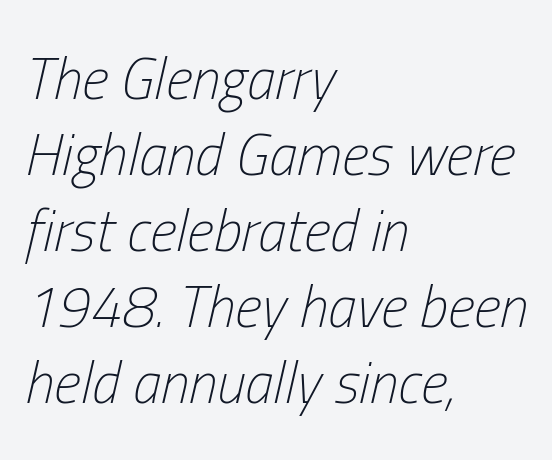
Q: Is the text bold? A: No.
Q: Is the text italic (slanted)? A: Yes, it leans right by about 13 degrees.
Q: Is the text underlined? A: No.
Q: How is the paragraph aligned? A: Left-aligned.
Q: Is the spacing between letters normal or unusually wide? A: Normal.
Q: Is the spacing between lines tight, normal or loose? A: Normal.
Q: Width (condensed, normal, or wide)? A: Condensed.
Q: Stroke contrast? A: Low.
Q: x-height? A: Medium.
Q: Monospaced? A: No.
